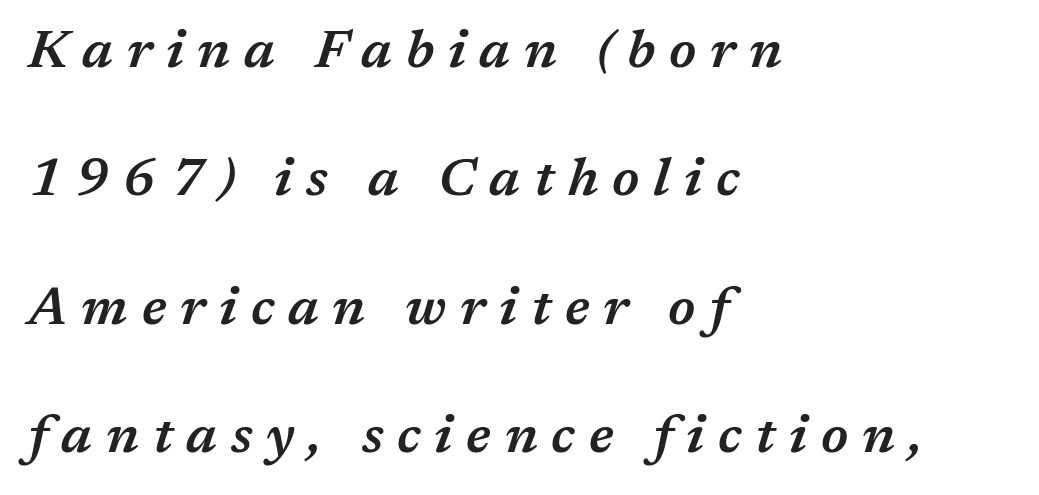
The image shows 53 px semibold type, italic (leaning right); set left-aligned, loose line spacing (2.42x), unusually wide letter spacing (+0.26 em), not underlined; medium stroke contrast and a medium x-height.
